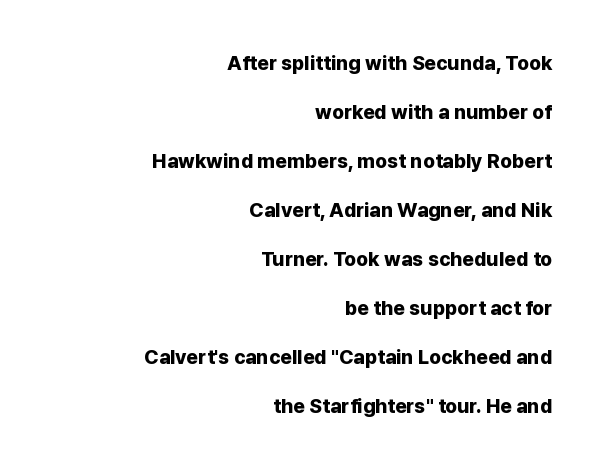
The image shows 20 px bold type, upright; set right-aligned, loose line spacing (2.45x), normal letter spacing, not underlined.
